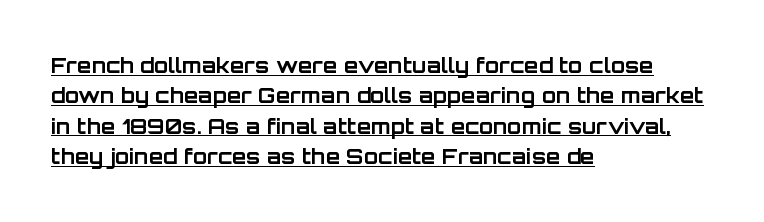
Q: Is the text bold? A: Yes.
Q: Is the text italic (slanted)? A: No, it is upright.
Q: Is the text underlined? A: Yes.
Q: How is the paragraph aligned? A: Left-aligned.
Q: Is the spacing between letters normal or unusually wide? A: Normal.
Q: Is the spacing between lines tight, normal or loose? A: Normal.
